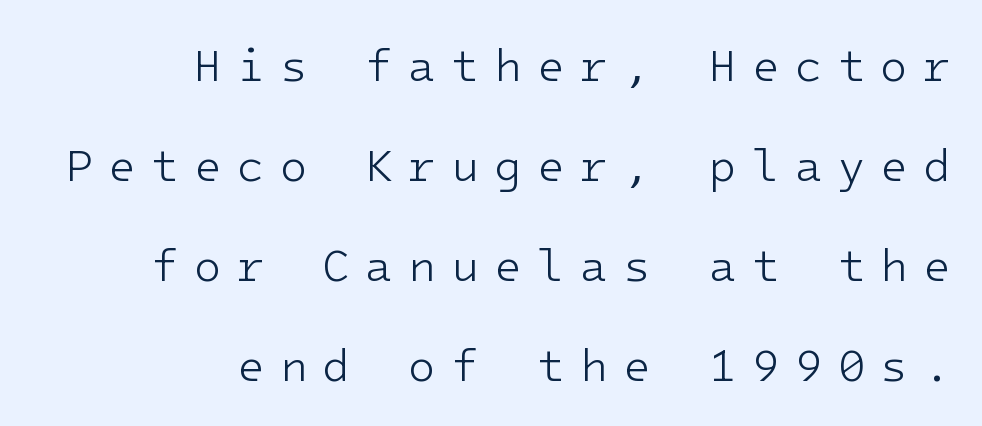
Q: Is the text bold? A: No.
Q: Is the text italic (slanted)? A: No, it is upright.
Q: Is the typeface a serif or a sans-serif typeface? A: Sans-serif.
Q: Is the text underlined? A: No.
Q: How is the paragraph aligned? A: Right-aligned.
Q: Is the spacing between letters normal or unusually wide? A: Unusually wide.
Q: Is the spacing between lines tight, normal or loose? A: Loose.
Q: Width (condensed, normal, or wide)? A: Normal.
Q: Stroke contrast? A: Low.
Q: x-height? A: Medium.
Q: Monospaced? A: Yes.
